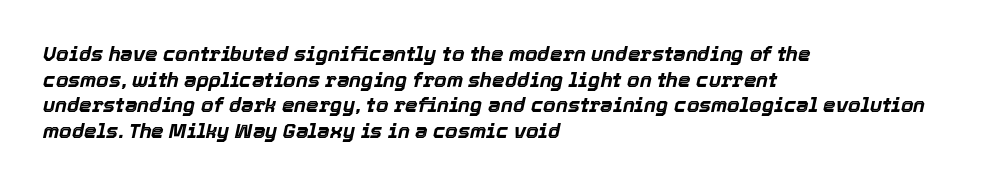
The image shows 20 px bold type, italic (leaning right); set left-aligned, normal line spacing (1.28x), normal letter spacing, not underlined.
